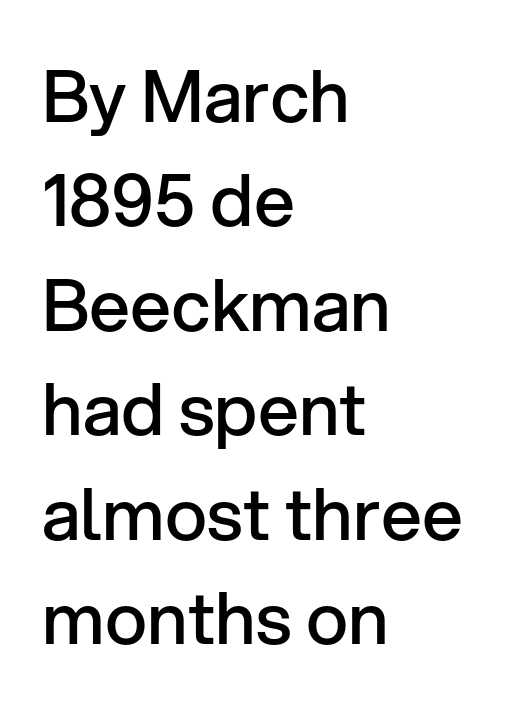
The image shows 72 px semibold sans-serif type, upright; set left-aligned, normal line spacing (1.45x), normal letter spacing, not underlined; low stroke contrast and a medium x-height.
